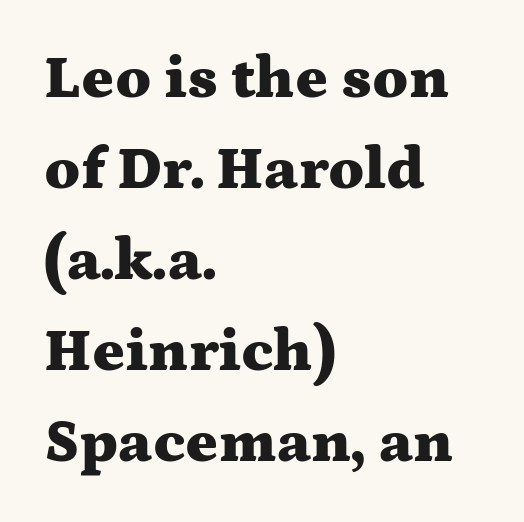
Q: Is the text bold? A: Yes.
Q: Is the text italic (slanted)? A: No, it is upright.
Q: Is the typeface a serif or a sans-serif typeface? A: Serif.
Q: Is the text underlined? A: No.
Q: How is the paragraph aligned? A: Left-aligned.
Q: Is the spacing between letters normal or unusually wide? A: Normal.
Q: Is the spacing between lines tight, normal or loose? A: Normal.
Q: Width (condensed, normal, or wide)? A: Wide.
Q: Stroke contrast? A: Medium.
Q: x-height? A: Medium.
Q: Monospaced? A: No.
